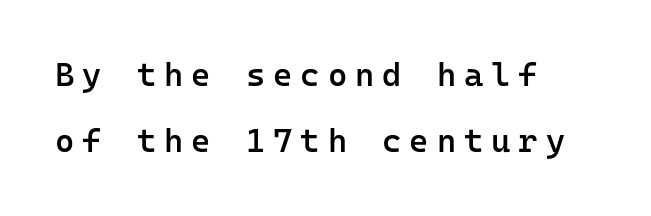
The ragged edge is on the right, which tells us the setting is flush left. How are the letters spaced? Widely, with obvious added tracking. A semibold gives these letters moderate extra thickness, short of bold. The glyphs in this specimen are sans serif.
